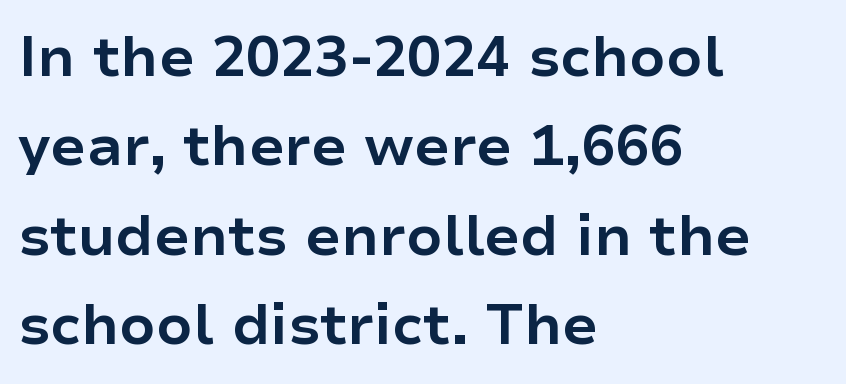
The image shows 57 px bold sans-serif type, upright; set left-aligned, normal line spacing (1.57x), normal letter spacing, not underlined; low stroke contrast and a medium x-height.
